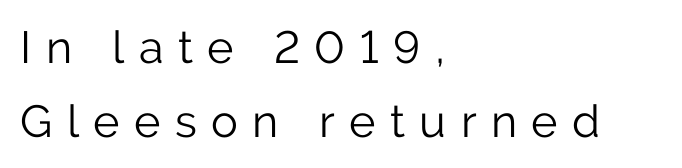
{"serif": "no", "italic": "no", "bold": "no", "weight": "light", "width": "normal", "stroke_contrast": "low", "x_height": "medium", "monospaced": "no", "underline": "no", "align": "left", "line_spacing": "normal", "line_spacing_ratio": 1.64, "letter_spacing": "wide", "letter_spacing_em": 0.32, "glyph_px": 45}
